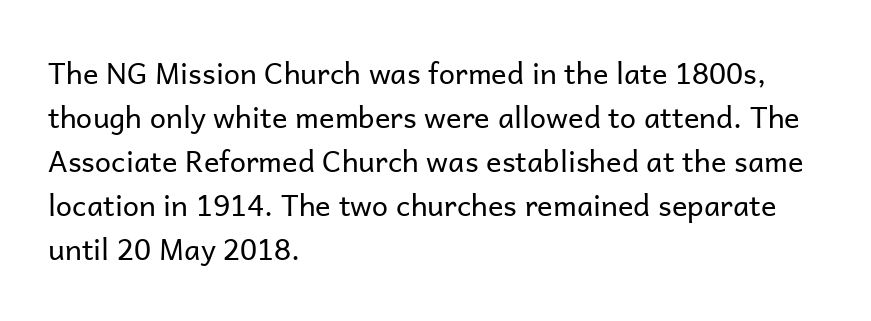
These lines keep a tight, regular rhythm from letter to letter. Think of a printed novel: that variable character pitch is what you see here. Each new line begins a customary step beneath the previous one. These lines are composed in type without serifs.
